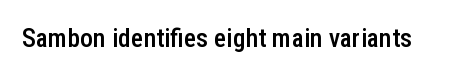
Ascenders rise straight up at ninety degrees. The typesetting leans somewhat heavy: a semibold. Observe the ordinary spacing: letters are neighbours, not strangers. Only glyphs here, with clear space below each row.
